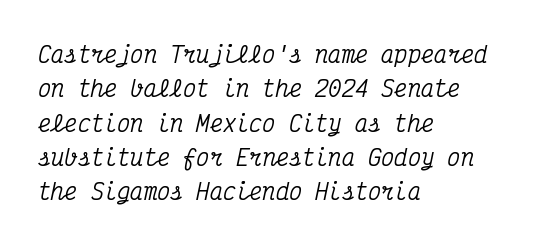
Q: Is the text italic (slanted)? A: Yes, it leans right by about 12 degrees.
Q: Is the text underlined? A: No.
Q: How is the paragraph aligned? A: Left-aligned.
Q: Is the spacing between letters normal or unusually wide? A: Normal.
Q: Is the spacing between lines tight, normal or loose? A: Normal.
